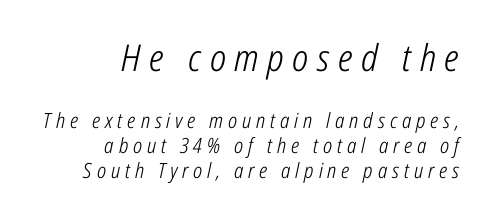
Q: Is the text bold? A: No.
Q: Is the text italic (slanted)? A: Yes, it leans right by about 12 degrees.
Q: Is the text underlined? A: No.
Q: How is the paragraph aligned? A: Right-aligned.
Q: Is the spacing between letters normal or unusually wide? A: Unusually wide.
Q: Which block of text is set in a larger size, the first (top) or the second (bottom)? A: The first (top) one.
Q: Width (condensed, normal, or wide)? A: Condensed.
Q: Stroke contrast? A: Low.
Q: x-height? A: Medium.
Q: Monospaced? A: No.
